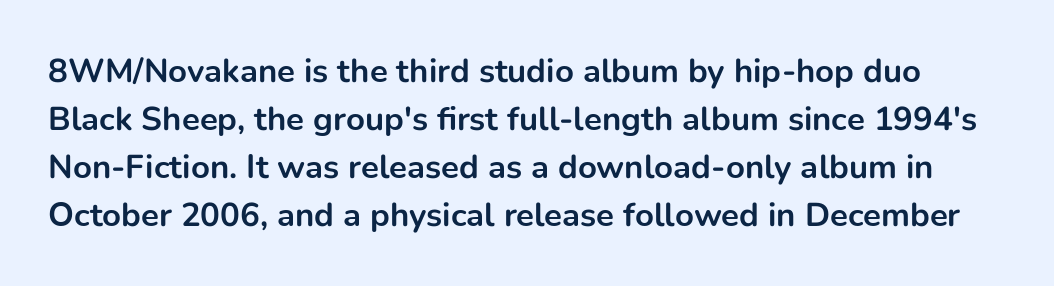
{"serif": "no", "italic": "no", "bold": "yes", "weight": "bold", "width": "normal", "stroke_contrast": "low", "x_height": "medium", "monospaced": "no", "underline": "no", "line_spacing": "normal", "line_spacing_ratio": 1.45, "letter_spacing": "normal", "letter_spacing_em": 0.0, "glyph_px": 33}
